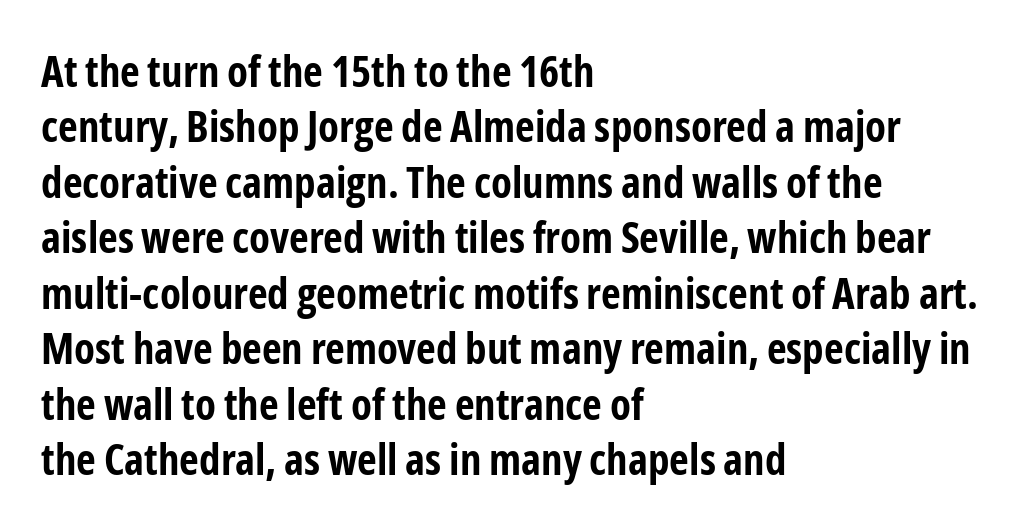
{"serif": "no", "italic": "no", "bold": "yes", "weight": "bold", "width": "condensed", "stroke_contrast": "low", "x_height": "medium", "monospaced": "no", "underline": "no", "align": "left", "line_spacing": "normal", "line_spacing_ratio": 1.29, "letter_spacing": "normal", "letter_spacing_em": 0.0, "glyph_px": 43}
